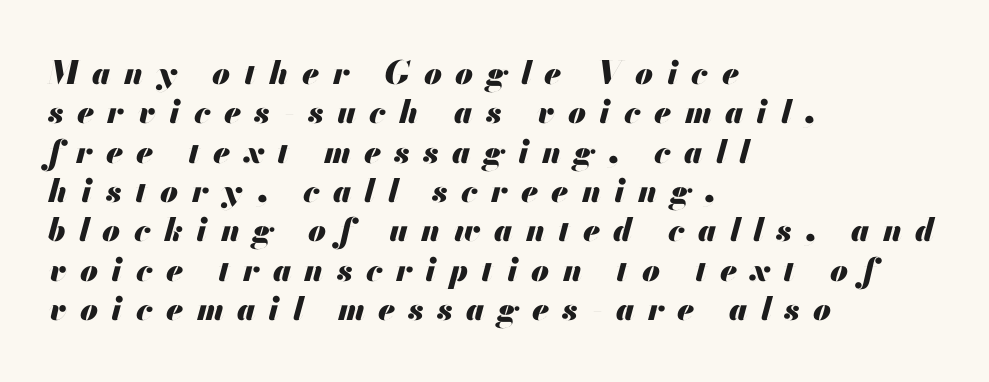
It's the slanting kind of type. Students, this is bold: see how much ink each stroke carries. Compared with a centered layout, this one pins lines to the left instead. You could only call the tracking loose — the letters float apart.
